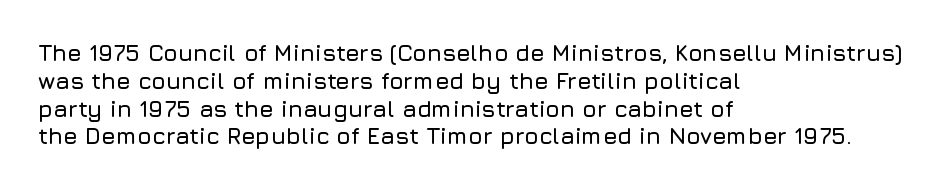
Q: Is the text italic (slanted)? A: No, it is upright.
Q: Is the text underlined? A: No.
Q: How is the paragraph aligned? A: Left-aligned.
Q: Is the spacing between letters normal or unusually wide? A: Normal.
